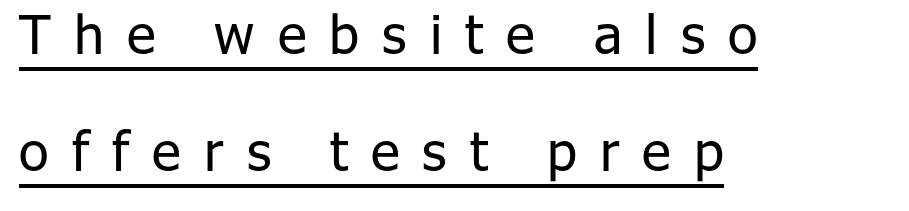
The passage shown is not bold in any degree. The font family rendered here belongs to the sans-serif group. Posture: upright roman. Somebody hit Ctrl+U on this one — the words are underlined. Vertical spacing — loose.
